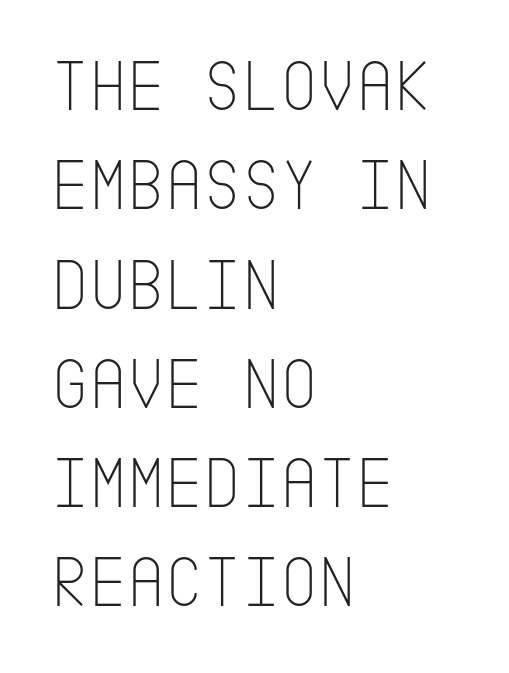
{"serif": "no", "italic": "no", "bold": "no", "weight": "thin", "width": "condensed", "stroke_contrast": "low", "x_height": "large", "underline": "no", "align": "left", "line_spacing": "normal", "line_spacing_ratio": 1.36, "letter_spacing": "normal", "letter_spacing_em": 0.0, "glyph_px": 73}
